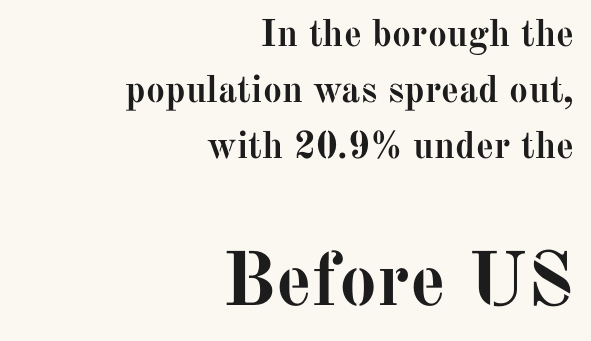
The image shows 76 px semibold serif type, upright; set right-aligned, normal line spacing (1.48x), normal letter spacing, not underlined; the second (bottom) block is 2.0x larger; medium stroke contrast and a medium x-height.
